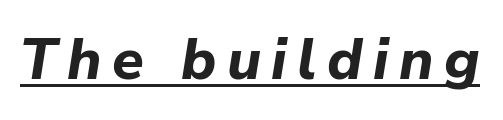
{"italic": "yes", "lean": "right", "slant_degrees": 9, "bold": "yes", "weight": "bold", "width": "normal", "stroke_contrast": "low", "x_height": "medium", "monospaced": "no", "underline": "yes", "glyph_px": 58}
